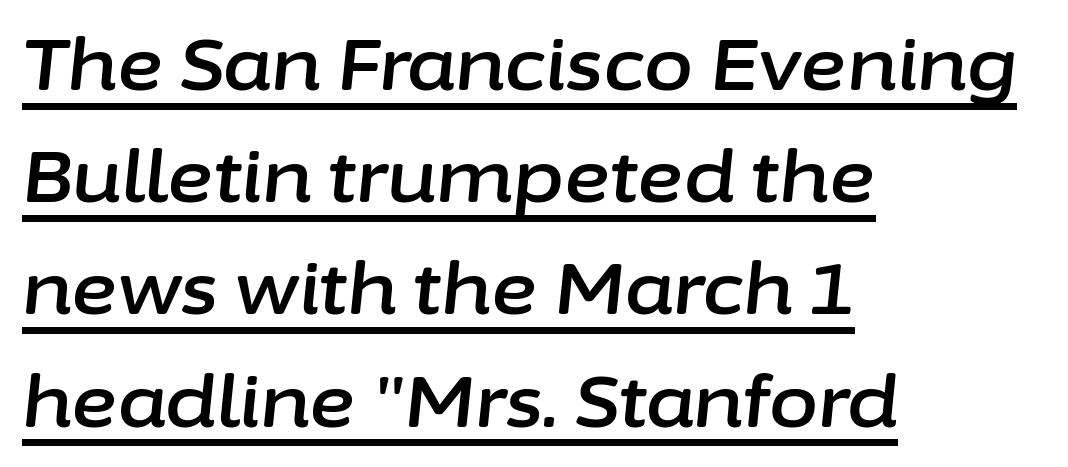
{"italic": "yes", "lean": "right", "slant_degrees": 6, "width": "normal", "stroke_contrast": "low", "x_height": "medium", "monospaced": "no", "underline": "yes", "align": "left", "line_spacing": "normal", "line_spacing_ratio": 1.58, "letter_spacing": "normal", "letter_spacing_em": 0.0, "glyph_px": 71}
